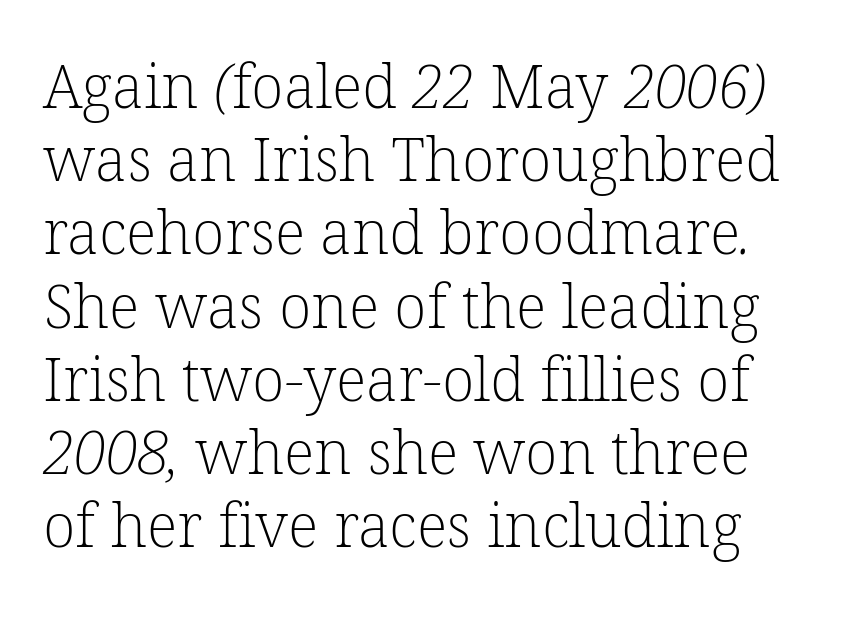
{"serif": "yes", "bold": "no", "weight": "light", "width": "normal", "stroke_contrast": "low", "x_height": "medium", "monospaced": "no", "underline": "no", "line_spacing_ratio": 1.22, "letter_spacing": "normal", "letter_spacing_em": 0.0, "glyph_px": 60}
